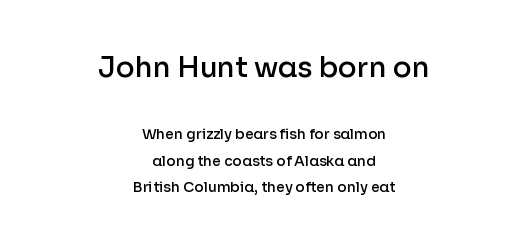
The passage is arranged like a title page — every line centered. You could not count columns in this text — the font is proportionally spaced. Words appear dense and cohesive because spacing is normal. Summary of vertical rhythm: relaxed, with wide interline spacing. Are there feet on the stems? There aren't — it's a sans. You can tell it's not italic because the verticals are truly vertical.
